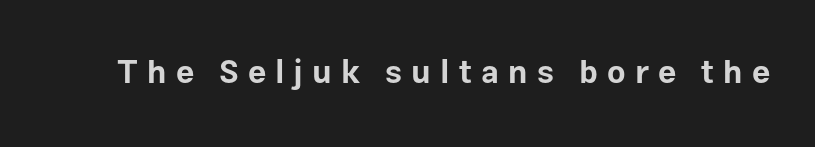
Q: Is the text bold? A: Yes.
Q: Is the text italic (slanted)? A: No, it is upright.
Q: Is the typeface a serif or a sans-serif typeface? A: Sans-serif.
Q: Is the text underlined? A: No.
Q: Is the spacing between letters normal or unusually wide? A: Unusually wide.
Q: Width (condensed, normal, or wide)? A: Normal.
Q: Stroke contrast? A: Low.
Q: x-height? A: Medium.
Q: Monospaced? A: No.
